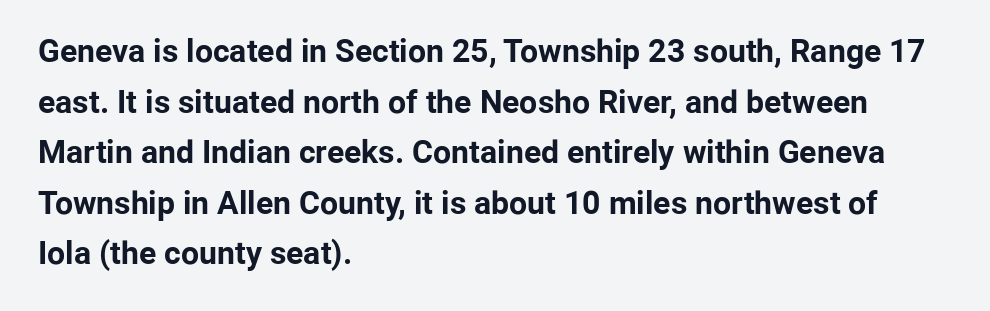
Notice how thick the strokes are: this is what a full bold looks like. The typeface chosen for these lines omits serifs. This sample has the flowing, uneven cadence of proportional lettering. The lines in this sample share a left origin and differ only in where they stop. These lines keep a tight, regular rhythm from letter to letter.
